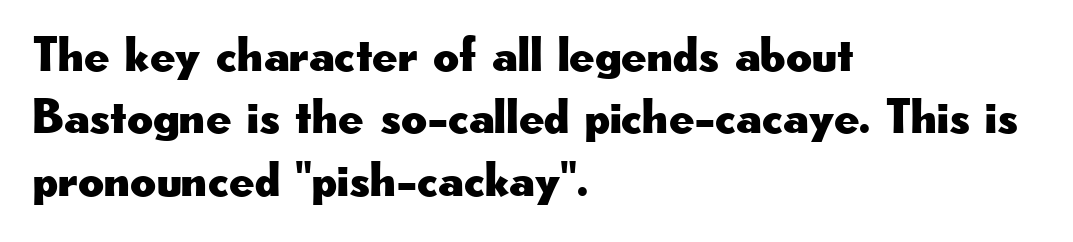
Q: Is the text italic (slanted)? A: No, it is upright.
Q: Is the typeface a serif or a sans-serif typeface? A: Sans-serif.
Q: Is the text underlined? A: No.
Q: How is the paragraph aligned? A: Left-aligned.
Q: Is the spacing between letters normal or unusually wide? A: Normal.
Q: Is the spacing between lines tight, normal or loose? A: Normal.
Q: Width (condensed, normal, or wide)? A: Wide.
Q: Stroke contrast? A: Low.
Q: x-height? A: Small.
Q: Monospaced? A: No.
